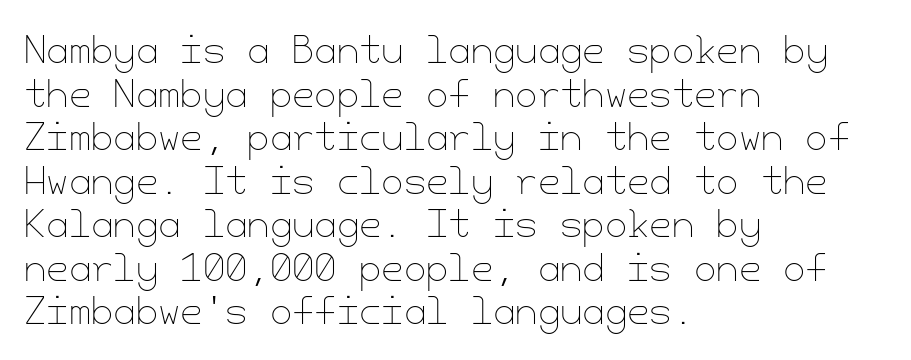
Do the letters lean? They stand straight. Line beginnings align vertically; line endings do not. Each stroke keeps to a modest, everyday thickness or less. Tracking value appears to be zero — textbook default spacing. Rule under the text: the space is simply empty.
